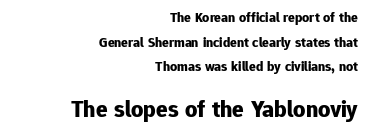
Q: Is the text bold? A: Yes.
Q: Is the text italic (slanted)? A: No, it is upright.
Q: Is the text underlined? A: No.
Q: How is the paragraph aligned? A: Right-aligned.
Q: Is the spacing between letters normal or unusually wide? A: Normal.
Q: Which block of text is set in a larger size, the first (top) or the second (bottom)? A: The second (bottom) one.
